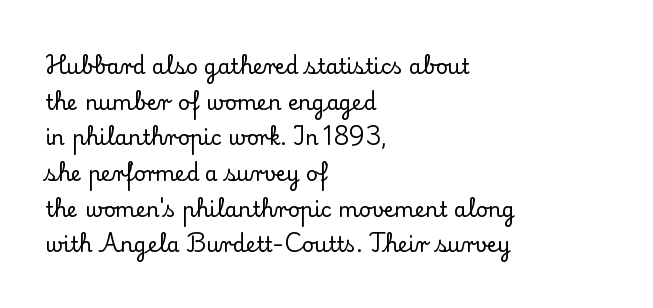
The image shows 21 px text type, upright; set left-aligned, normal line spacing (1.7x), normal letter spacing, not underlined.
